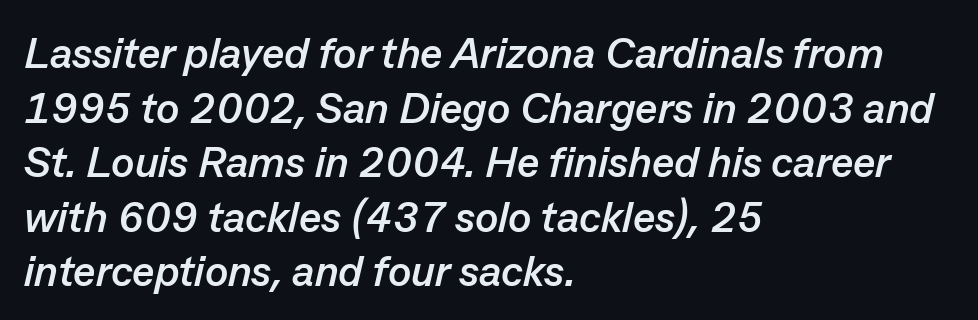
Note the varied advance widths — an 'i' is clearly narrower than an 'm'. Regarding leading, the lines here are spaced in the standard way. On the weight axis this lands at bold, roughly 700. Designer's note — italics engaged. A bare baseline throughout the passage. Leftover space on each line is placed entirely after the last word.
